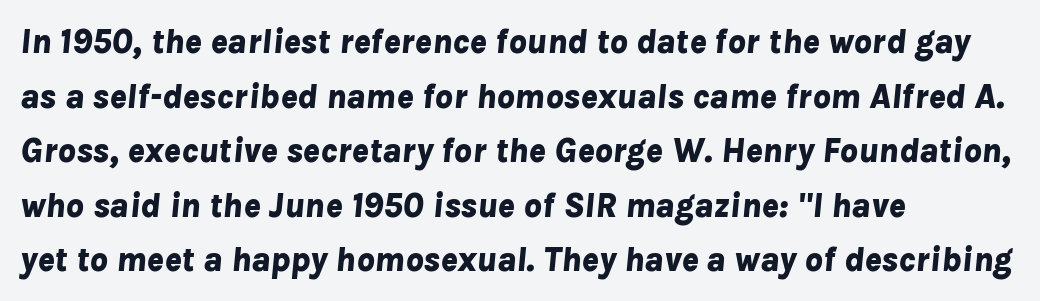
{"italic": "yes", "lean": "right", "slant_degrees": 8, "bold": "yes", "weight": "bold", "width": "normal", "stroke_contrast": "low", "x_height": "medium", "monospaced": "no", "underline": "no", "align": "left", "line_spacing": "normal", "line_spacing_ratio": 1.56, "letter_spacing": "normal", "letter_spacing_em": 0.0, "glyph_px": 35}
